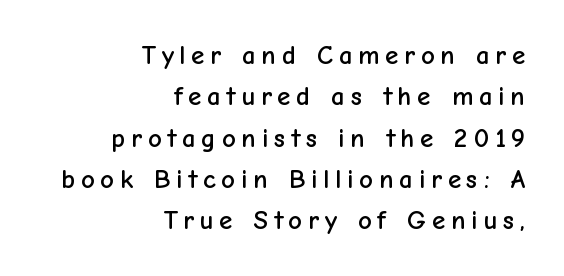
Q: Is the text italic (slanted)? A: No, it is upright.
Q: Is the text underlined? A: No.
Q: How is the paragraph aligned? A: Right-aligned.
Q: Is the spacing between letters normal or unusually wide? A: Unusually wide.
Q: Is the spacing between lines tight, normal or loose? A: Normal.
